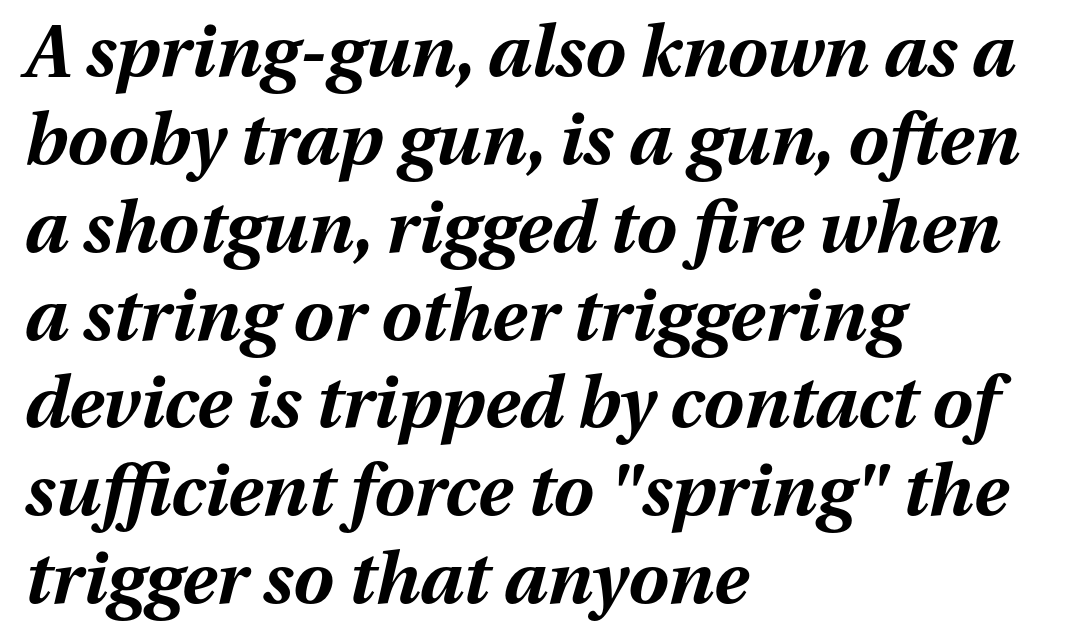
{"italic": "yes", "lean": "right", "slant_degrees": 13, "bold": "yes", "weight": "bold", "width": "normal", "stroke_contrast": "medium", "x_height": "medium", "monospaced": "no", "underline": "no", "align": "left", "line_spacing_ratio": 1.22, "letter_spacing": "normal", "letter_spacing_em": 0.0, "glyph_px": 72}
